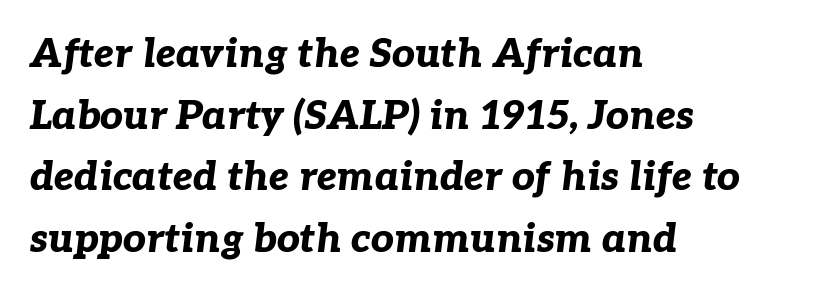
The image shows 40 px bold type, italic (leaning right); set left-aligned, normal line spacing (1.54x), normal letter spacing, not underlined; low stroke contrast and a medium x-height.
